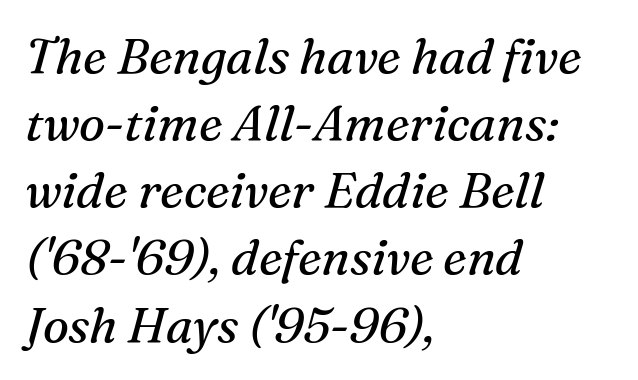
The image shows 49 px regular-weight serif type, italic (leaning right); set left-aligned, normal line spacing (1.37x), normal letter spacing, not underlined; medium stroke contrast and a medium x-height.
